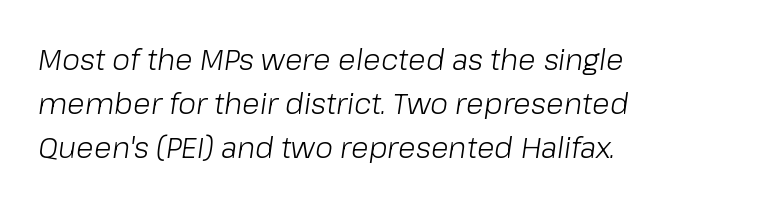
Q: Is the text bold? A: No.
Q: Is the text italic (slanted)? A: Yes, it leans right by about 8 degrees.
Q: Is the text underlined? A: No.
Q: How is the paragraph aligned? A: Left-aligned.
Q: Is the spacing between letters normal or unusually wide? A: Normal.
Q: Is the spacing between lines tight, normal or loose? A: Normal.
Q: Width (condensed, normal, or wide)? A: Normal.
Q: Stroke contrast? A: Low.
Q: x-height? A: Medium.
Q: Monospaced? A: No.
